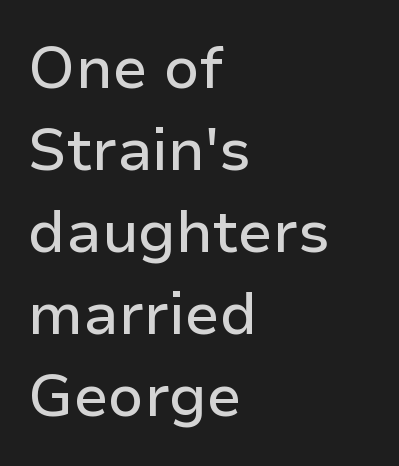
Q: Is the text italic (slanted)? A: No, it is upright.
Q: Is the typeface a serif or a sans-serif typeface? A: Sans-serif.
Q: Is the text underlined? A: No.
Q: How is the paragraph aligned? A: Left-aligned.
Q: Is the spacing between letters normal or unusually wide? A: Normal.
Q: Is the spacing between lines tight, normal or loose? A: Normal.
Q: Width (condensed, normal, or wide)? A: Normal.
Q: Stroke contrast? A: Low.
Q: x-height? A: Medium.
Q: Monospaced? A: No.
